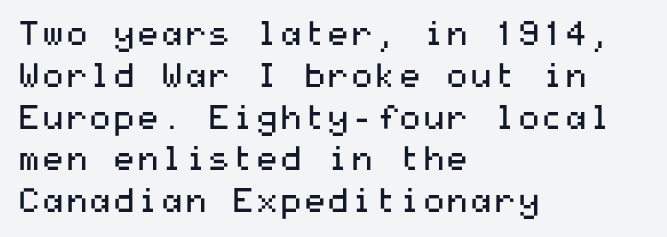
The image shows 34 px regular-weight, wide sans-serif type, upright; set left-aligned, line spacing 1.23x, normal letter spacing, not underlined; medium stroke contrast and a medium x-height.
